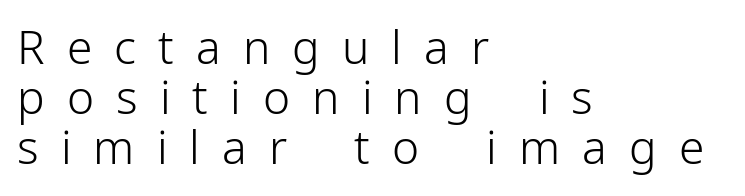
Q: Is the text bold? A: No.
Q: Is the text italic (slanted)? A: No, it is upright.
Q: Is the typeface a serif or a sans-serif typeface? A: Sans-serif.
Q: Is the text underlined? A: No.
Q: How is the paragraph aligned? A: Left-aligned.
Q: Is the spacing between letters normal or unusually wide? A: Unusually wide.
Q: Is the spacing between lines tight, normal or loose? A: Tight.
Q: Width (condensed, normal, or wide)? A: Normal.
Q: Stroke contrast? A: Low.
Q: x-height? A: Medium.
Q: Monospaced? A: No.
